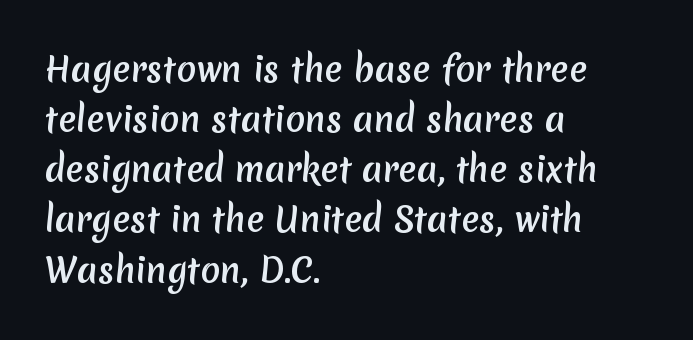
{"serif": "no", "width": "normal", "stroke_contrast": "medium", "x_height": "medium", "monospaced": "no", "underline": "no", "align": "left", "line_spacing": "normal", "line_spacing_ratio": 1.52, "letter_spacing": "normal", "letter_spacing_em": 0.0, "glyph_px": 33}
